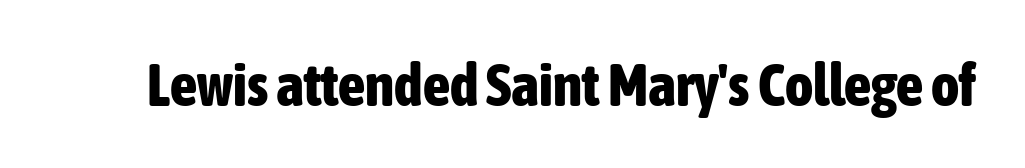
Q: Is the text bold? A: Yes.
Q: Is the text italic (slanted)? A: No, it is upright.
Q: Is the typeface a serif or a sans-serif typeface? A: Sans-serif.
Q: Is the text underlined? A: No.
Q: Is the spacing between letters normal or unusually wide? A: Normal.
Q: Width (condensed, normal, or wide)? A: Condensed.
Q: Stroke contrast? A: Low.
Q: x-height? A: Medium.
Q: Monospaced? A: No.
